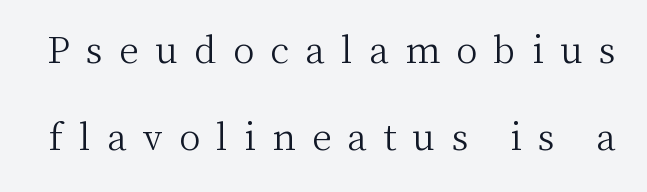
{"serif": "yes", "italic": "no", "bold": "no", "weight": "light", "width": "normal", "stroke_contrast": "medium", "x_height": "medium", "monospaced": "no", "underline": "no", "line_spacing": "loose", "line_spacing_ratio": 2.42, "letter_spacing": "wide", "letter_spacing_em": 0.45, "glyph_px": 36}
